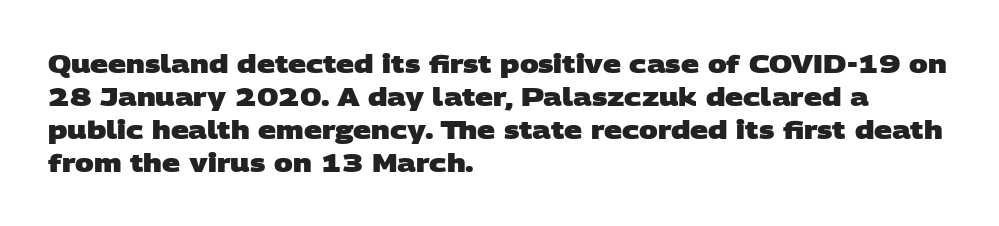
The words here are not underlined. The passage shown is emphatically bold. The line-height multiplier appears to be the usual default. The passage is arranged the way most books set body copy — flush left. No extra tracking has been applied to these lines.
